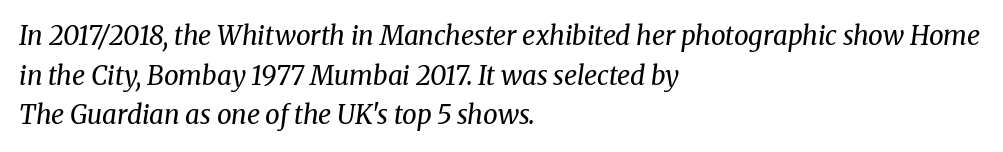
{"italic": "yes", "lean": "right", "slant_degrees": 8, "bold": "no", "underline": "no", "align": "left", "line_spacing": "normal", "line_spacing_ratio": 1.52, "letter_spacing": "normal", "letter_spacing_em": 0.0, "glyph_px": 26}
